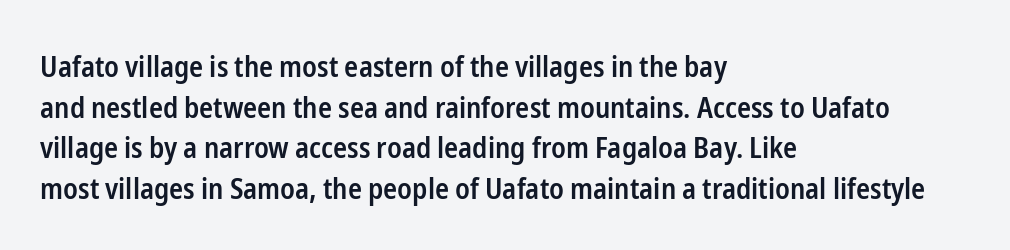
The image shows 29 px semibold, condensed sans-serif type, upright; set left-aligned, normal line spacing (1.4x), normal letter spacing, not underlined; low stroke contrast and a medium x-height.
